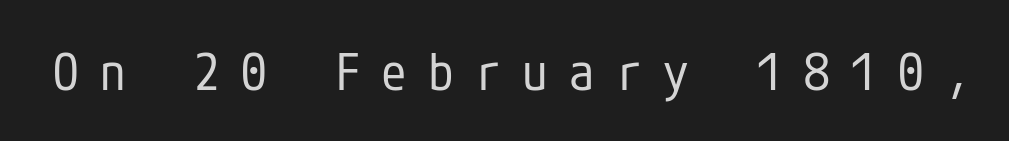
The image shows 51 px regular-weight, condensed sans-serif type, upright; set unusually wide letter spacing (+0.42 em), not underlined; low stroke contrast and a medium x-height.
